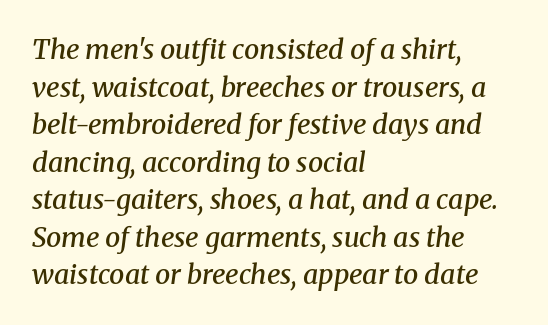
The image shows 27 px text type, italic (leaning right); set left-aligned, normal line spacing (1.39x), normal letter spacing, not underlined.
